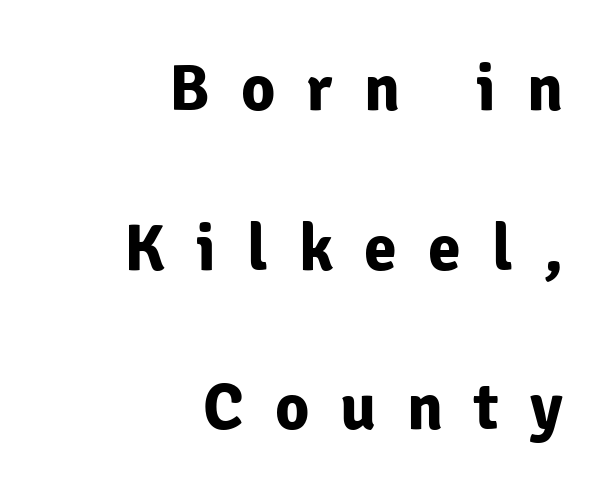
Emphasis by weight is at full strength: bold. If you measured baseline to baseline, you'd find a long distance. This sample uses a sans-serif face. Substantial extra tracking has been applied to these lines. The paragraph shown leans on its right margin.
